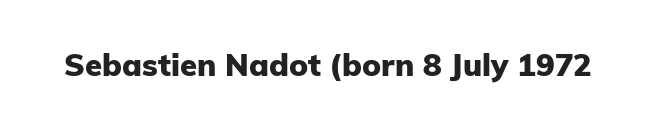
The image shows 31 px heavy sans-serif type, upright; set normal letter spacing, not underlined; low stroke contrast and a medium x-height.
